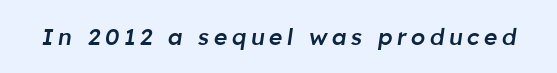
{"italic": "yes", "lean": "right", "slant_degrees": 8, "bold": "semi", "underline": "no", "glyph_px": 23}
